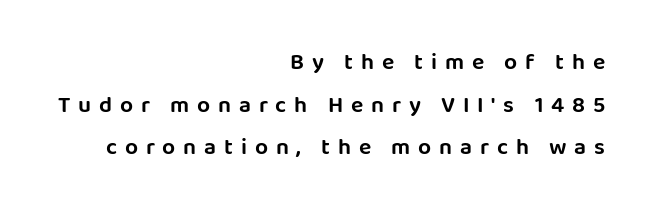
Posture: upright roman. All the whitespace from short lines collects on the left. A typesetter would call this heavily tracked-out type. This rendering features lettering with no underline.
